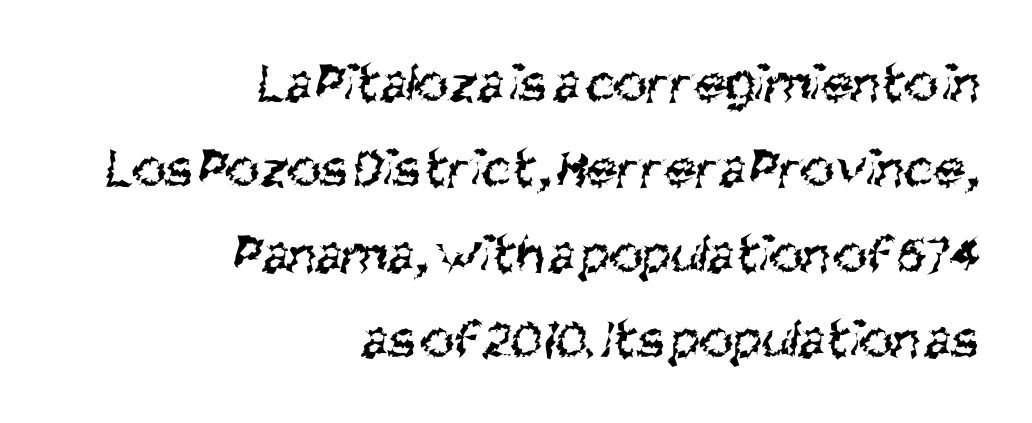
All the whitespace from short lines collects on the left. Clear beneath every line of the passage. Ink coverage per letter is moderate at most. Think of a printed novel: that variable character pitch is what you see here. One glance says typical: line gaps are just what's usual. A typesetter would call this zero additional tracking.
